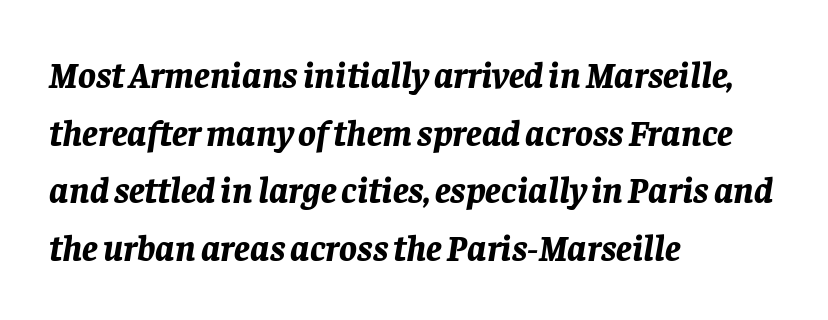
The image shows 37 px bold type, italic (leaning right); set left-aligned, normal line spacing (1.56x), normal letter spacing, not underlined; low stroke contrast and a large x-height.
